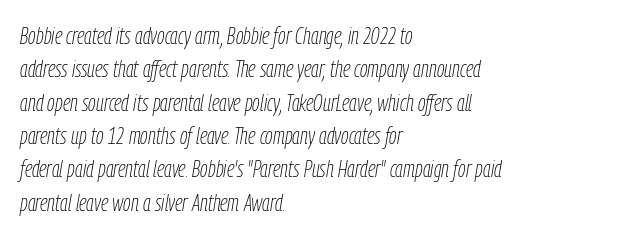
{"italic": "yes", "lean": "right", "slant_degrees": 9, "bold": "no", "underline": "no", "align": "left", "line_spacing": "normal", "line_spacing_ratio": 1.39, "letter_spacing": "normal", "letter_spacing_em": 0.0, "glyph_px": 24}
